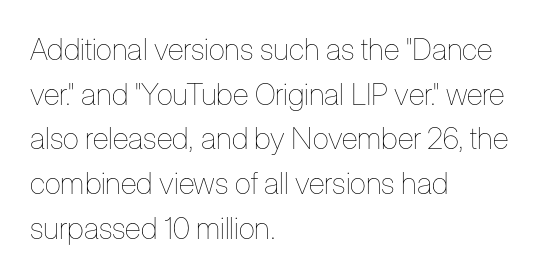
Q: Is the text bold? A: No.
Q: Is the text italic (slanted)? A: No, it is upright.
Q: Is the text underlined? A: No.
Q: How is the paragraph aligned? A: Left-aligned.
Q: Is the spacing between letters normal or unusually wide? A: Normal.
Q: Is the spacing between lines tight, normal or loose? A: Normal.
Q: Width (condensed, normal, or wide)? A: Condensed.
Q: Stroke contrast? A: Low.
Q: x-height? A: Medium.
Q: Monospaced? A: No.
